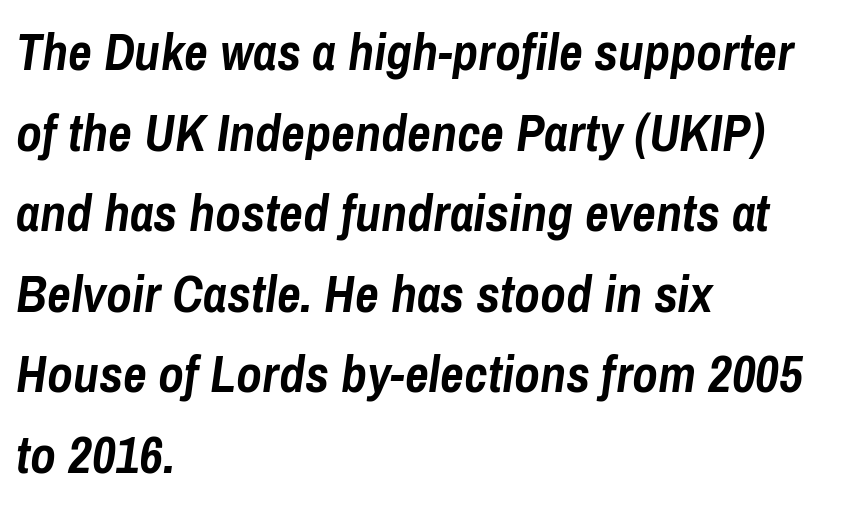
The image shows 52 px semibold, condensed type, italic (leaning right); set left-aligned, normal line spacing (1.55x), normal letter spacing, not underlined; low stroke contrast and a medium x-height.
